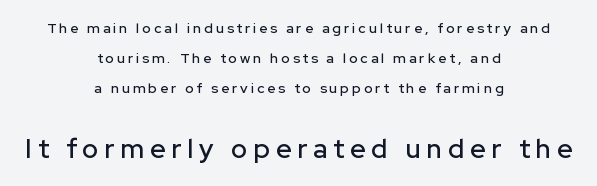
{"italic": "no", "underline": "no", "align": "center", "line_spacing": "loose", "line_spacing_ratio": 2.16, "letter_spacing": "wide", "letter_spacing_em": 0.22, "larger_block": "second", "size_ratio": 1.93, "glyph_px": 27}
